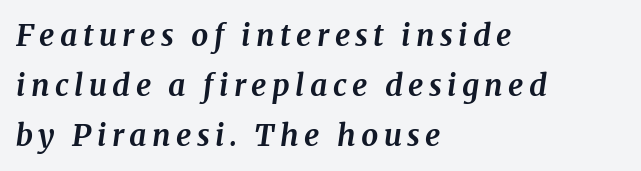
{"serif": "yes", "italic": "yes", "lean": "right", "slant_degrees": 8, "bold": "yes", "weight": "bold", "width": "normal", "stroke_contrast": "medium", "x_height": "medium", "monospaced": "no", "underline": "no", "align": "left", "line_spacing": "normal", "line_spacing_ratio": 1.66, "glyph_px": 30}
